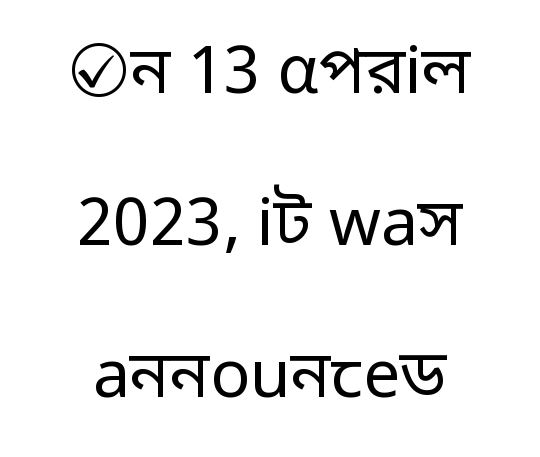
{"serif": "no", "italic": "no", "bold": "no", "weight": "regular", "width": "normal", "stroke_contrast": "low", "x_height": "medium", "monospaced": "no", "underline": "no", "align": "center", "line_spacing": "loose", "line_spacing_ratio": 2.3, "letter_spacing": "normal", "letter_spacing_em": 0.0, "glyph_px": 66}
